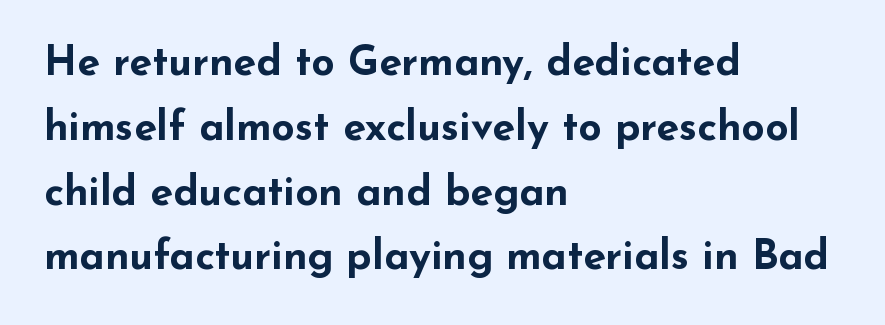
The image shows 41 px bold, wide sans-serif type, upright; set left-aligned, normal line spacing (1.58x), normal letter spacing, not underlined; low stroke contrast and a small x-height.
